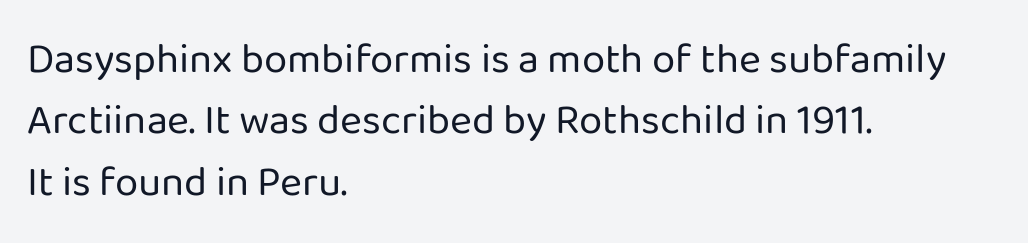
Vertical stems look standard width or narrower in stroke. The font's upright variant was chosen for this text. Regular leading. Each row of text sits above clean, open space.
